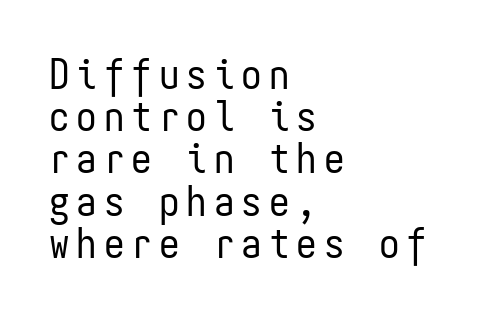
Q: Is the text bold? A: No.
Q: Is the text italic (slanted)? A: No, it is upright.
Q: Is the typeface a serif or a sans-serif typeface? A: Sans-serif.
Q: Is the text underlined? A: No.
Q: How is the paragraph aligned? A: Left-aligned.
Q: Is the spacing between lines tight, normal or loose? A: Tight.
Q: Width (condensed, normal, or wide)? A: Condensed.
Q: Stroke contrast? A: Low.
Q: x-height? A: Medium.
Q: Monospaced? A: Yes.
